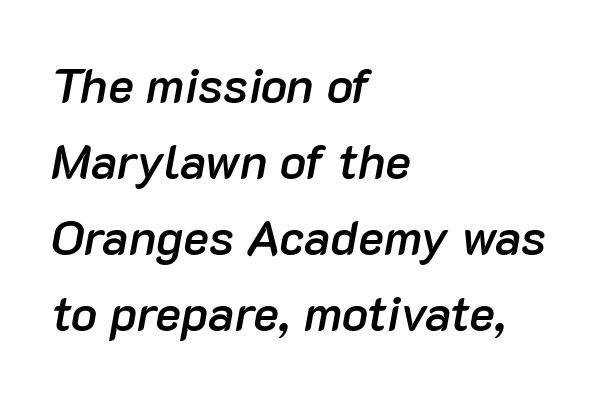
The zone under the glyphs is completely vacant. The block of text has a typical density, with ordinary space between rows. These lines keep a tight, regular rhythm from letter to letter. In CSS terms this would be text-align: left. The rendering applies a slant to the glyphs.
